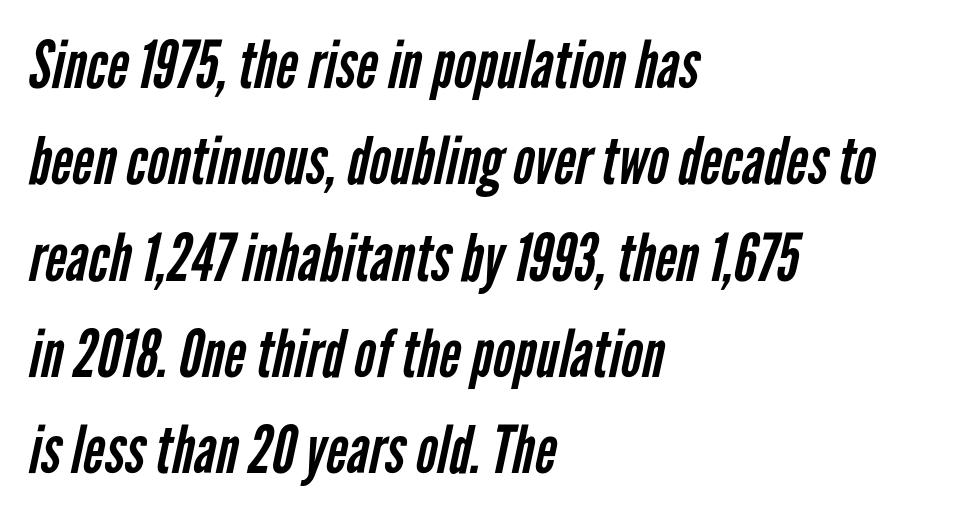
{"serif": "no", "bold": "no", "weight": "regular", "width": "condensed", "stroke_contrast": "low", "x_height": "medium", "monospaced": "no", "underline": "no", "align": "left", "line_spacing": "normal", "line_spacing_ratio": 1.46, "letter_spacing": "normal", "letter_spacing_em": 0.0, "glyph_px": 66}
